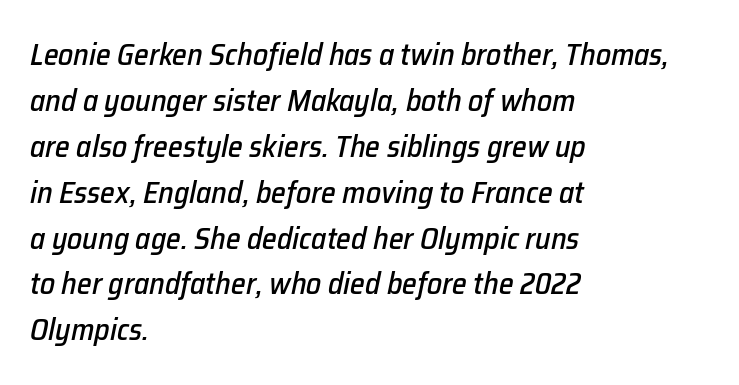
Think of a printed novel: that variable character pitch is what you see here. A bare baseline throughout the passage. Horizontally, the lines are justified to the leading edge only. The text carries the slant typical of an italic or oblique font. Horizontal bands of white between lines are of average thickness.
